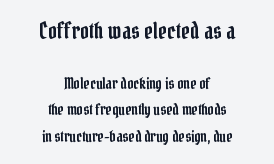
Q: Is the text italic (slanted)? A: No, it is upright.
Q: Is the text underlined? A: No.
Q: How is the paragraph aligned? A: Centered.
Q: Is the spacing between letters normal or unusually wide? A: Normal.
Q: Which block of text is set in a larger size, the first (top) or the second (bottom)? A: The first (top) one.
